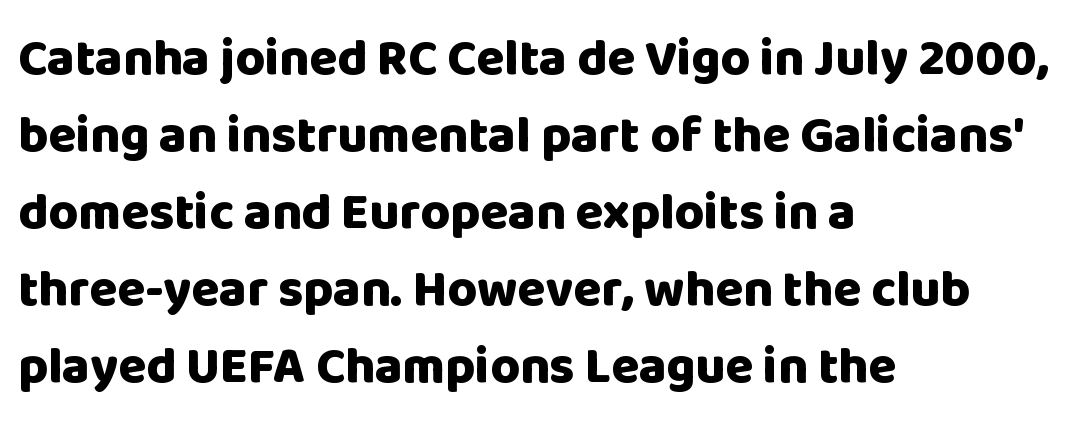
Q: Is the text bold? A: Yes.
Q: Is the text italic (slanted)? A: No, it is upright.
Q: Is the typeface a serif or a sans-serif typeface? A: Sans-serif.
Q: Is the text underlined? A: No.
Q: How is the paragraph aligned? A: Left-aligned.
Q: Is the spacing between letters normal or unusually wide? A: Normal.
Q: Is the spacing between lines tight, normal or loose? A: Normal.
Q: Width (condensed, normal, or wide)? A: Normal.
Q: Stroke contrast? A: Low.
Q: x-height? A: Large.
Q: Monospaced? A: No.
